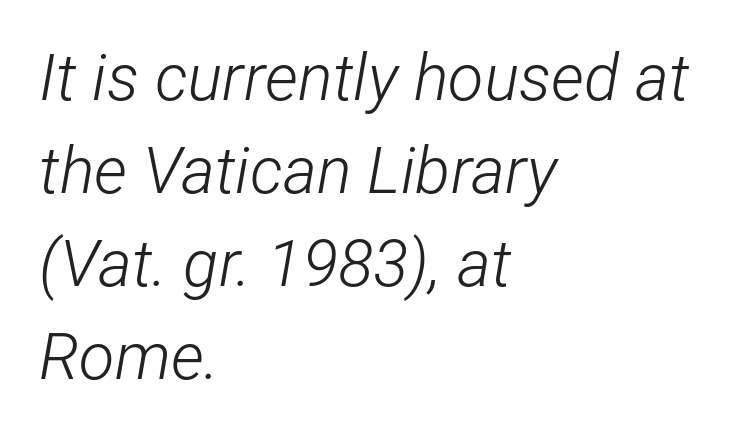
The gap between lines stays unmarked. The rendering uses natural spacing where letterforms have individual widths. These glyphs show unthickened strokes, regular width or finer. Reading down the block, your eye returns to a fixed left position each line.
